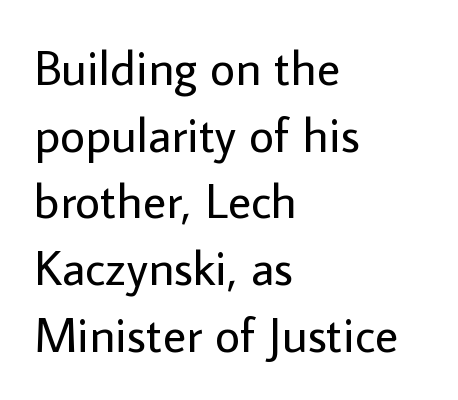
Stem width sits at or under what a default text font uses. What kind of face is this? One without serifs — a sans. Check the space under the baseline: it is left empty. The axis of the letterforms is exactly vertical.
